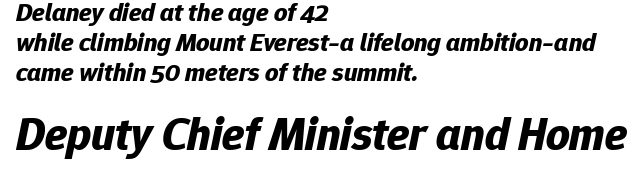
Q: Is the text bold? A: Yes.
Q: Is the text italic (slanted)? A: Yes, it leans right by about 12 degrees.
Q: Is the text underlined? A: No.
Q: How is the paragraph aligned? A: Left-aligned.
Q: Is the spacing between letters normal or unusually wide? A: Normal.
Q: Is the spacing between lines tight, normal or loose? A: Tight.
Q: Which block of text is set in a larger size, the first (top) or the second (bottom)? A: The second (bottom) one.
Q: Width (condensed, normal, or wide)? A: Normal.
Q: Stroke contrast? A: Low.
Q: x-height? A: Medium.
Q: Monospaced? A: No.
